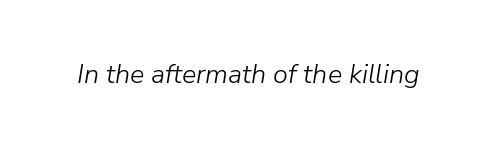
The image shows 27 px text type, italic (leaning right); set normal letter spacing, not underlined.
